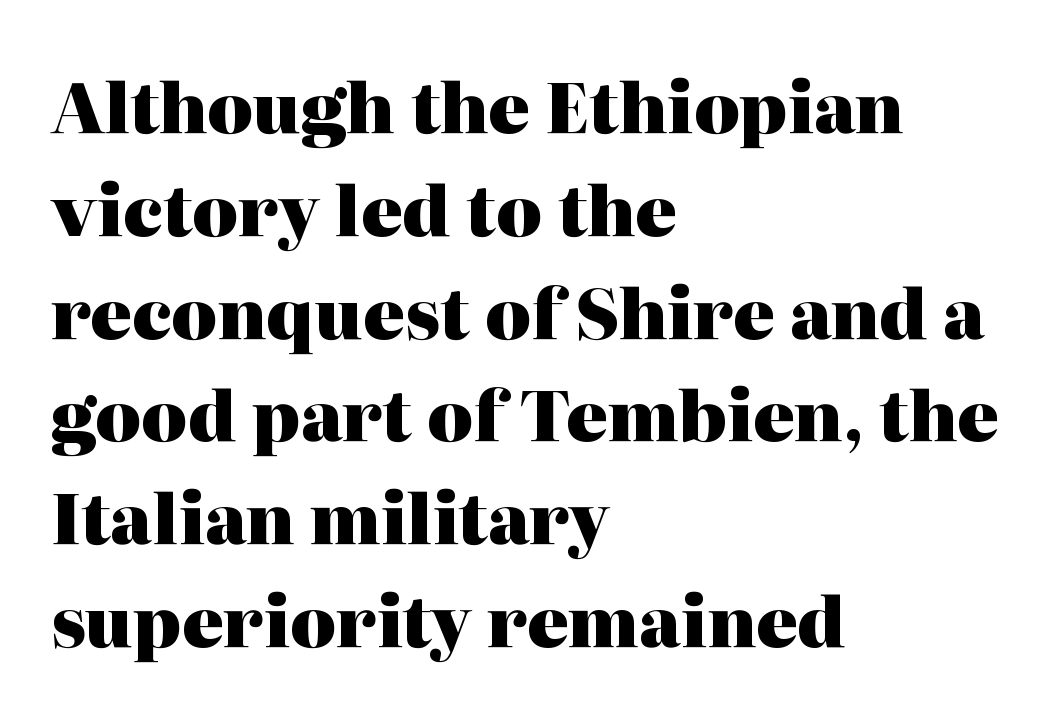
The glyphs have the mass of a bold cut. Inter-character spacing is left at the font's built-in metrics. How would I describe the line gaps? Plain and ordinary. Here the designer chose a conventional face with non-uniform glyph widths. Each letter's strokes conclude with small projecting serifs.
